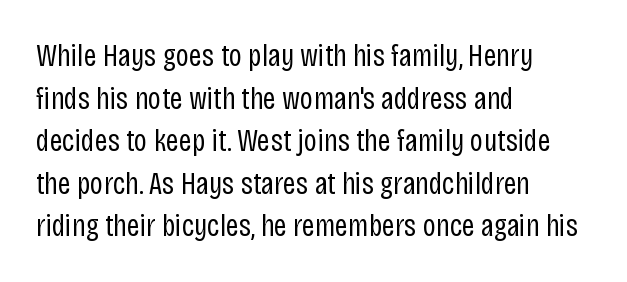
The image shows 32 px regular-weight, condensed sans-serif type, upright; set left-aligned, normal line spacing (1.33x), normal letter spacing, not underlined; low stroke contrast and a large x-height.
